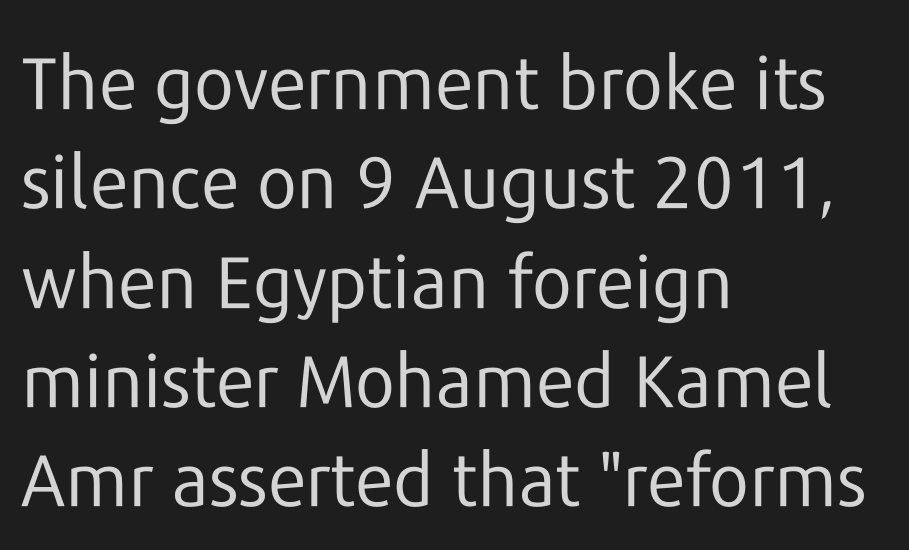
The image shows 73 px regular-weight sans-serif type, upright; set left-aligned, normal line spacing (1.36x), normal letter spacing, not underlined; low stroke contrast and a medium x-height.
